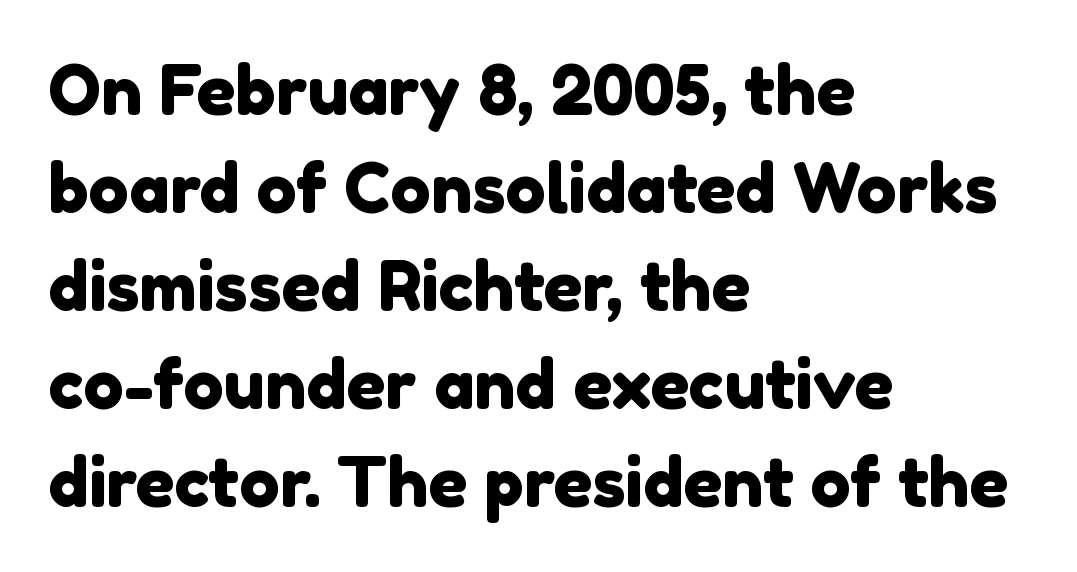
Q: Is the typeface a serif or a sans-serif typeface? A: Sans-serif.
Q: Is the text underlined? A: No.
Q: How is the paragraph aligned? A: Left-aligned.
Q: Is the spacing between letters normal or unusually wide? A: Normal.
Q: Is the spacing between lines tight, normal or loose? A: Normal.
Q: Width (condensed, normal, or wide)? A: Normal.
Q: x-height? A: Medium.
Q: Monospaced? A: No.
